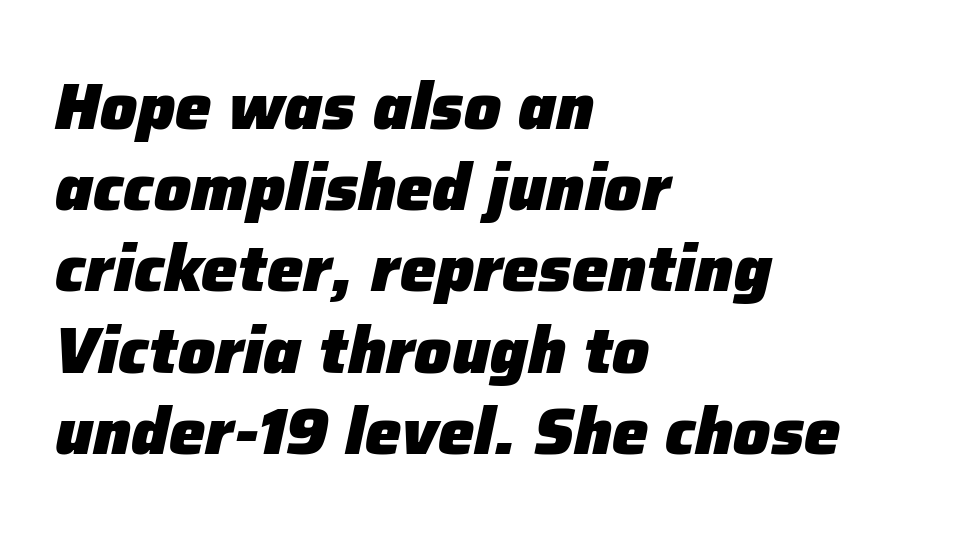
Students, note that the glyphs here touch the page at normal intervals. A dark, heavy texture on the line: the type is bold. Each line starts at the same left margin while the right side varies. The strip under each line holds only bare page. Italic? Definitely — the glyphs are oblique.
